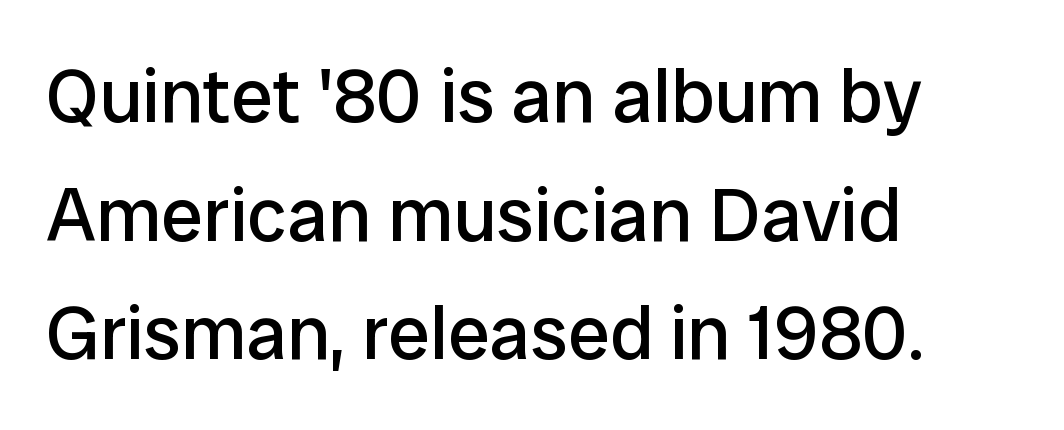
The rendering anchors every line to the left-hand side. Unbolded letterforms with no extra heft. Horizontal bands of white between lines are of average thickness. Anything drawn beneath the words? Only blank space. The rendering uses natural spacing where letterforms have individual widths.
